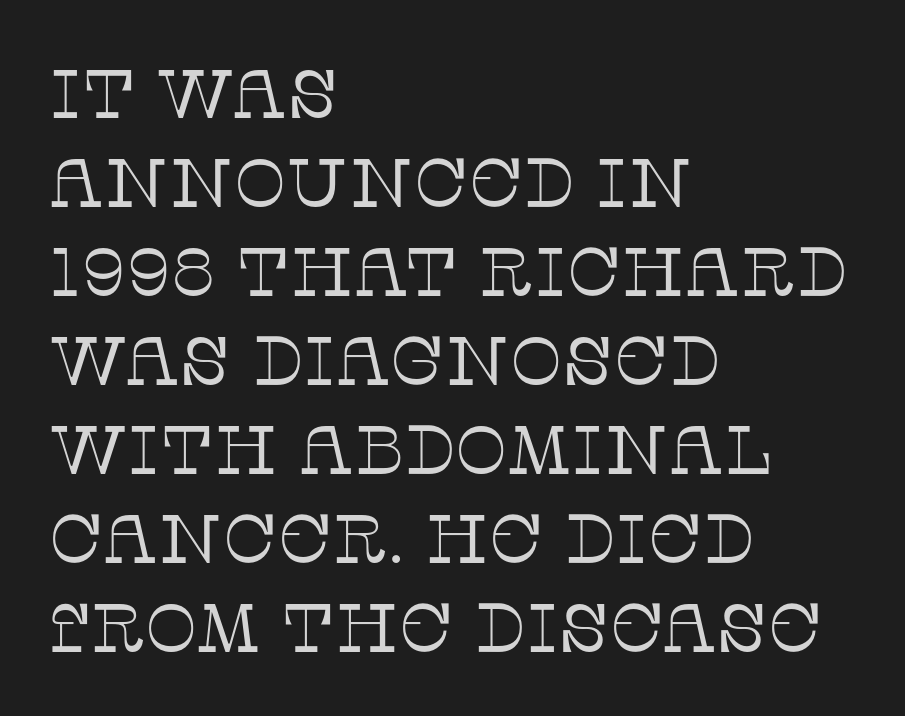
{"serif": "yes", "italic": "no", "bold": "no", "weight": "thin", "width": "normal", "stroke_contrast": "low", "x_height": "large", "monospaced": "no", "underline": "no", "align": "left", "line_spacing": "normal", "line_spacing_ratio": 1.29, "letter_spacing": "normal", "letter_spacing_em": 0.0, "glyph_px": 69}
